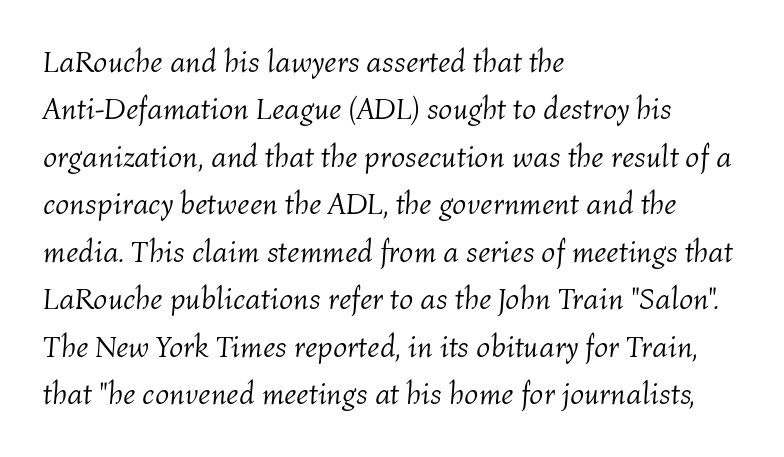
The space beneath each line is pristine and unruled. The axis of the letterforms is tilted away from vertical. These lines sit exactly where default settings would place them. You could call the tracking neutral — neither tight nor loose. Horizontally, the lines are justified to the leading edge only. Ink coverage per letter is moderate at most.
